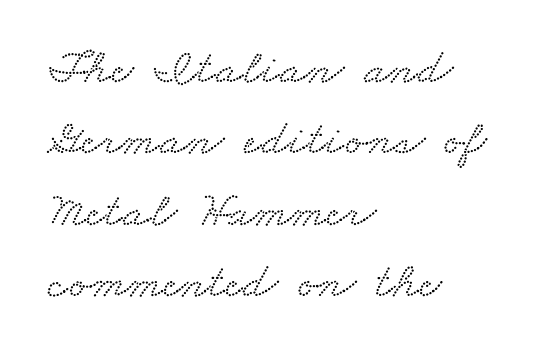
The image shows 50 px wide serif type; set left-aligned, normal line spacing (1.43x), normal letter spacing, not underlined; low stroke contrast and a small x-height.
